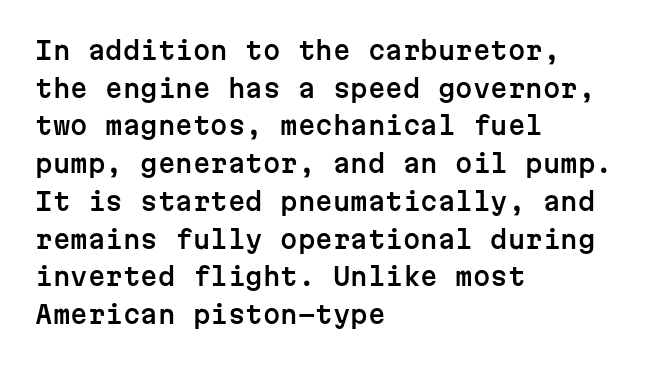
The image shows 25 px text type, upright; set left-aligned, normal line spacing (1.51x), normal letter spacing, not underlined.
